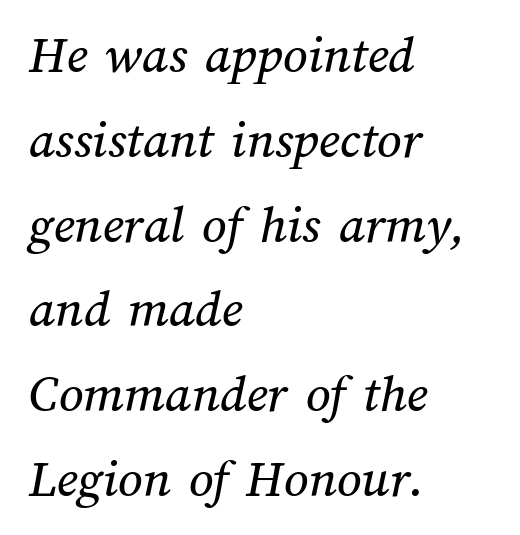
Every row of glyphs begins at an identical x-position on the left. You could not count columns in this text — the font is proportionally spaced. Each row of text sits above clean, open space. Here the glyphs are tracked normally, forming tight word shapes.
